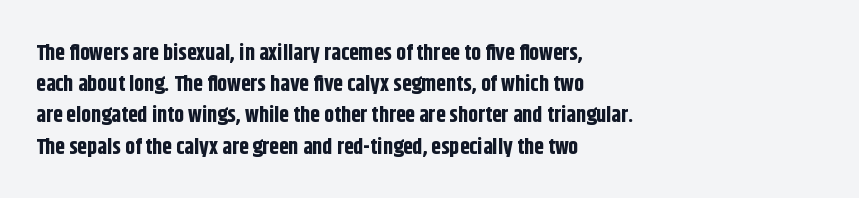
{"italic": "no", "bold": "yes", "underline": "no", "align": "left", "line_spacing": "normal", "line_spacing_ratio": 1.42, "letter_spacing": "normal", "letter_spacing_em": 0.0, "glyph_px": 22}
